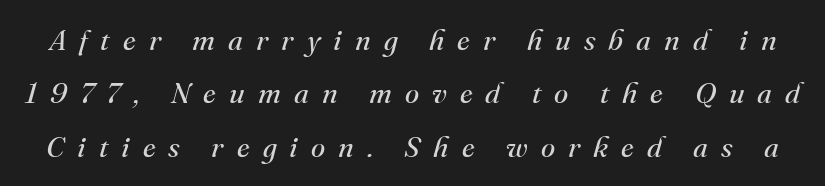
The image shows 29 px regular-weight serif type, italic (leaning right); set line spacing 1.84x, unusually wide letter spacing (+0.45 em), not underlined; medium stroke contrast and a small x-height.
